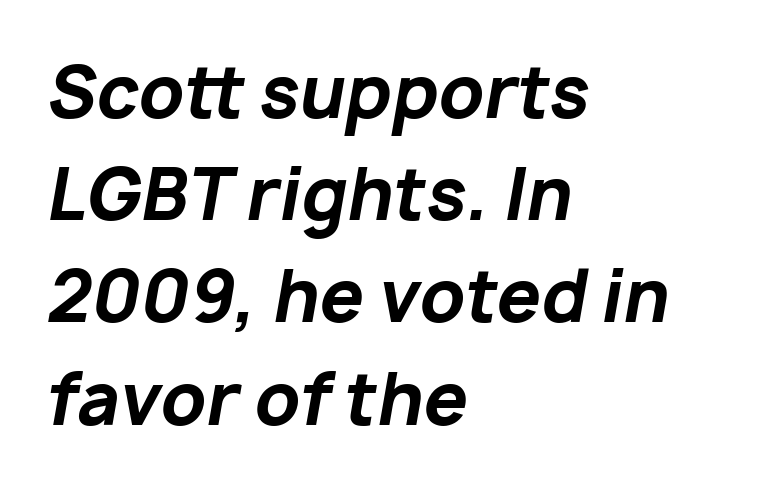
{"italic": "yes", "lean": "right", "slant_degrees": 10, "bold": "yes", "weight": "bold", "width": "normal", "stroke_contrast": "low", "x_height": "medium", "monospaced": "no", "underline": "no", "align": "left", "line_spacing": "normal", "line_spacing_ratio": 1.46, "letter_spacing": "normal", "letter_spacing_em": 0.0, "glyph_px": 70}
